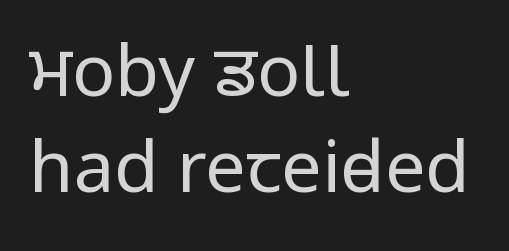
Decoration check: the copy has no underline. What's the leading like? Ordinary, nothing unusual. A typesetter would mark this as roman, not italic. Nothing unusual about the tracking: characters are spaced as the font intends.
